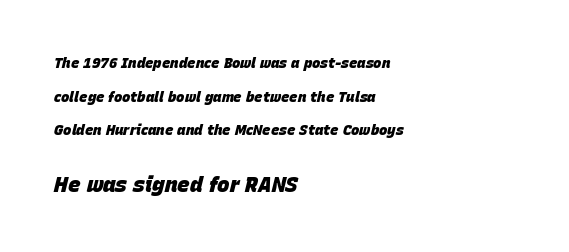
Q: Is the text bold? A: Yes.
Q: Is the text italic (slanted)? A: Yes, it leans right by about 15 degrees.
Q: Is the text underlined? A: No.
Q: How is the paragraph aligned? A: Left-aligned.
Q: Is the spacing between letters normal or unusually wide? A: Normal.
Q: Is the spacing between lines tight, normal or loose? A: Loose.
Q: Which block of text is set in a larger size, the first (top) or the second (bottom)? A: The second (bottom) one.
